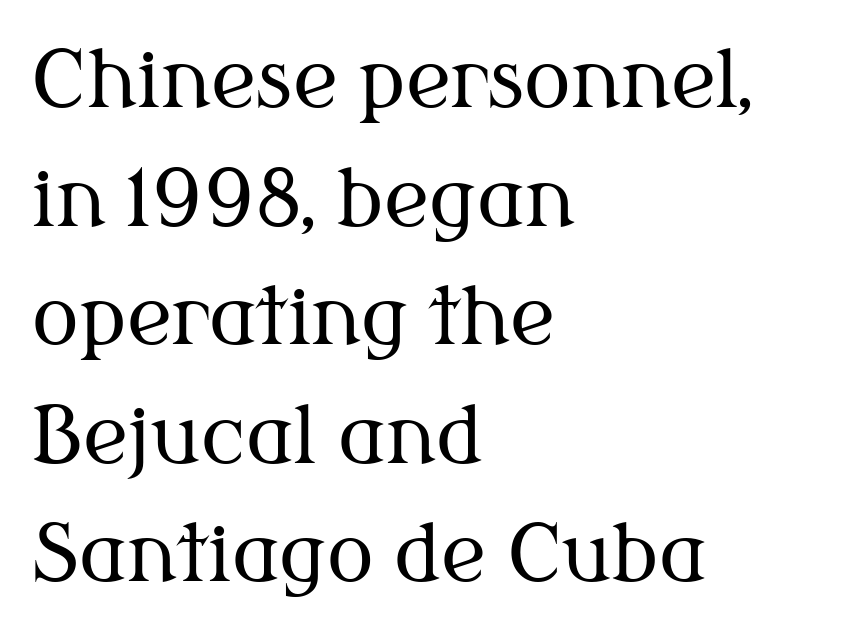
{"serif": "yes", "italic": "no", "bold": "no", "weight": "regular", "width": "normal", "stroke_contrast": "medium", "x_height": "medium", "monospaced": "no", "underline": "no", "align": "left", "line_spacing": "normal", "line_spacing_ratio": 1.52, "letter_spacing": "normal", "letter_spacing_em": 0.0, "glyph_px": 78}
